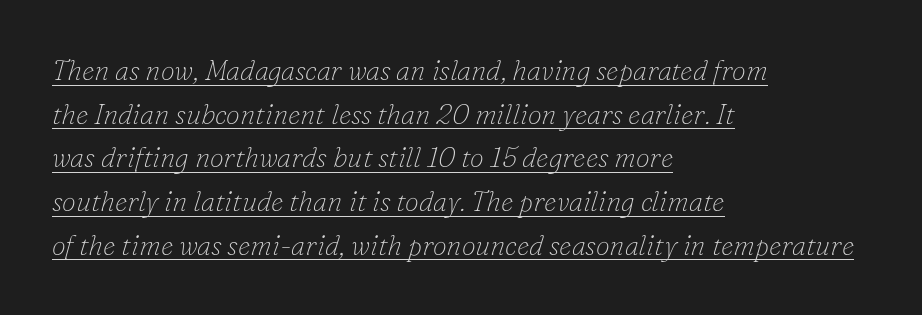
{"serif": "yes", "italic": "yes", "lean": "right", "slant_degrees": 16, "bold": "no", "weight": "thin", "width": "normal", "stroke_contrast": "low", "x_height": "small", "monospaced": "no", "underline": "yes", "align": "left", "line_spacing": "normal", "line_spacing_ratio": 1.56, "letter_spacing": "normal", "letter_spacing_em": 0.0, "glyph_px": 28}
